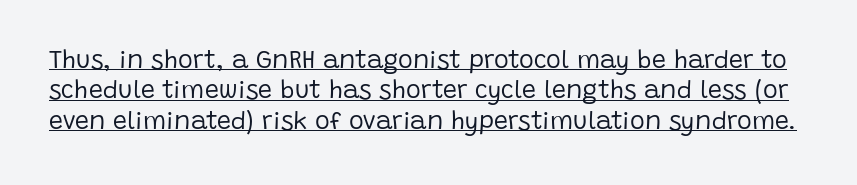
The image shows 25 px text type, upright; set line spacing 1.22x, normal letter spacing, underlined.
